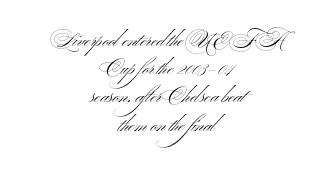
{"bold": "no", "underline": "no", "align": "center", "line_spacing": "normal", "line_spacing_ratio": 1.41, "letter_spacing": "normal", "letter_spacing_em": 0.0, "glyph_px": 20}
